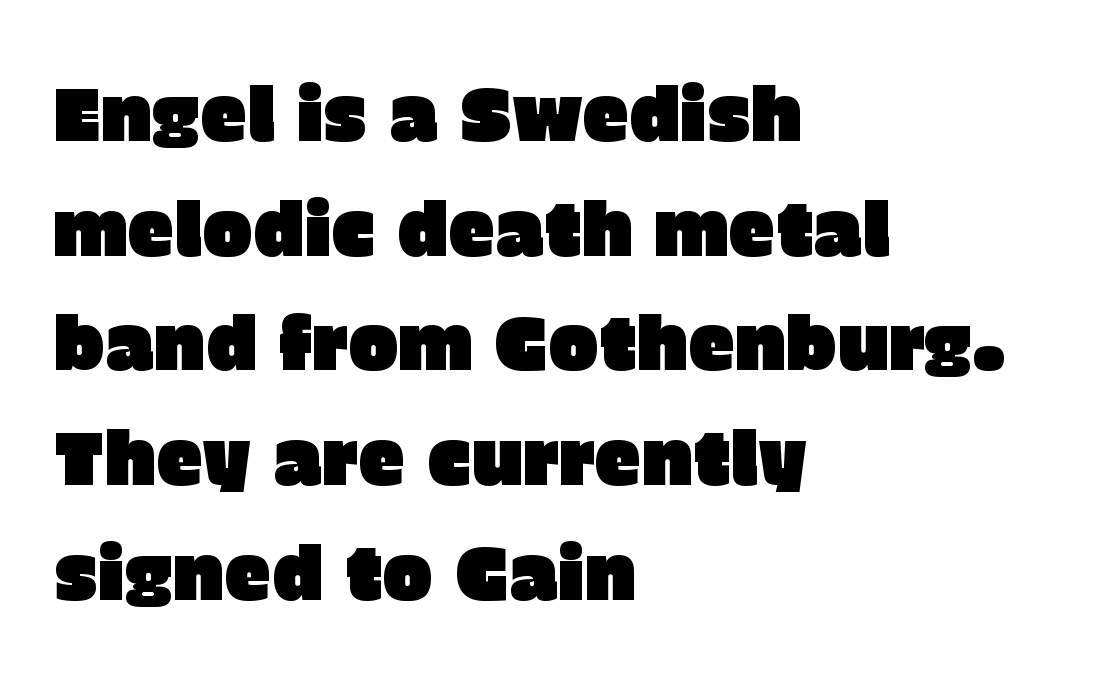
Q: Is the text italic (slanted)? A: No, it is upright.
Q: Is the typeface a serif or a sans-serif typeface? A: Sans-serif.
Q: Is the text underlined? A: No.
Q: How is the paragraph aligned? A: Left-aligned.
Q: Is the spacing between letters normal or unusually wide? A: Normal.
Q: Is the spacing between lines tight, normal or loose? A: Normal.
Q: Width (condensed, normal, or wide)? A: Normal.
Q: Stroke contrast? A: Low.
Q: x-height? A: Large.
Q: Monospaced? A: No.
